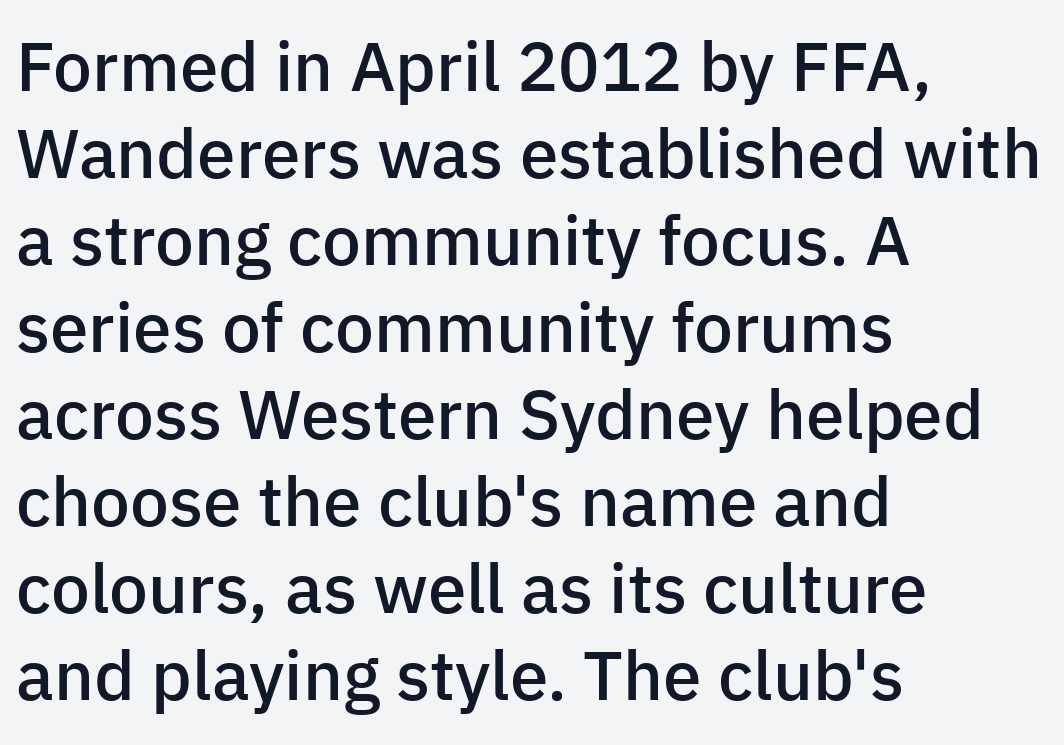
Q: Is the text bold? A: Semi-bold.
Q: Is the text italic (slanted)? A: No, it is upright.
Q: Is the typeface a serif or a sans-serif typeface? A: Sans-serif.
Q: Is the text underlined? A: No.
Q: How is the paragraph aligned? A: Left-aligned.
Q: Is the spacing between letters normal or unusually wide? A: Normal.
Q: Is the spacing between lines tight, normal or loose? A: Normal.
Q: Width (condensed, normal, or wide)? A: Normal.
Q: Stroke contrast? A: Low.
Q: x-height? A: Medium.
Q: Monospaced? A: No.
